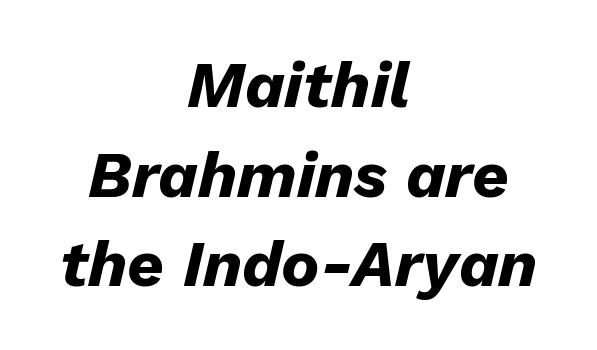
{"italic": "yes", "lean": "right", "slant_degrees": 13, "bold": "yes", "weight": "heavy", "width": "normal", "stroke_contrast": "low", "x_height": "medium", "monospaced": "no", "underline": "no", "align": "center", "line_spacing": "normal", "line_spacing_ratio": 1.4, "letter_spacing": "normal", "letter_spacing_em": 0.0, "glyph_px": 64}
